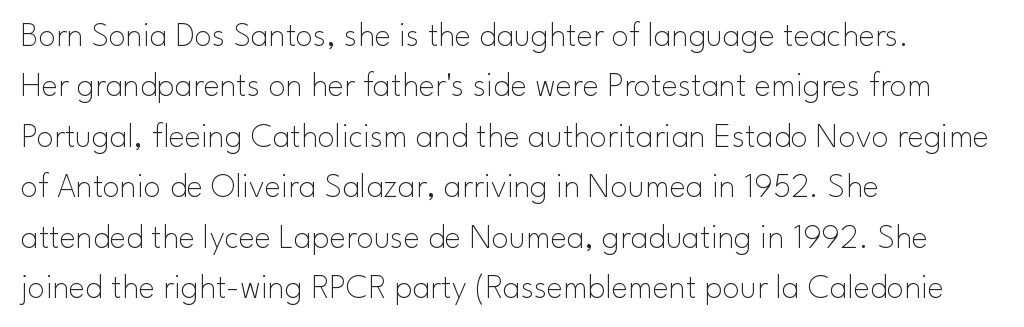
You could call the tracking neutral — neither tight nor loose. A typesetter would label this face a sans. Glance below the letters and you will spot only blank space. Ordinary non-slanted type is in use. Compared with typical paragraphs, the rows here are spaced about the same.
